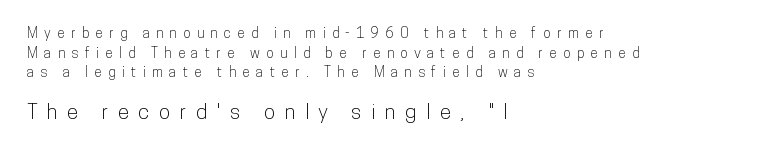
{"italic": "no", "underline": "no", "align": "left", "line_spacing": "normal", "line_spacing_ratio": 1.41, "letter_spacing": "wide", "letter_spacing_em": 0.45, "larger_block": "second", "size_ratio": 1.5, "glyph_px": 21}
